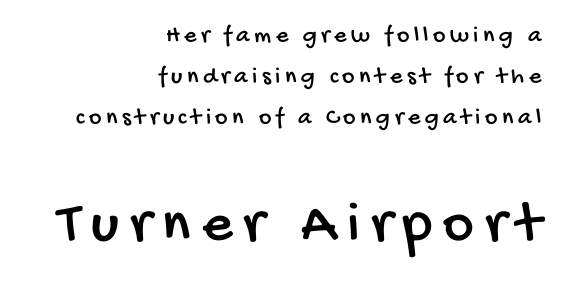
{"serif": "no", "width": "condensed", "stroke_contrast": "low", "x_height": "large", "monospaced": "no", "underline": "no", "align": "right", "line_spacing_ratio": 1.71, "larger_block": "second", "size_ratio": 2.46, "glyph_px": 59}
